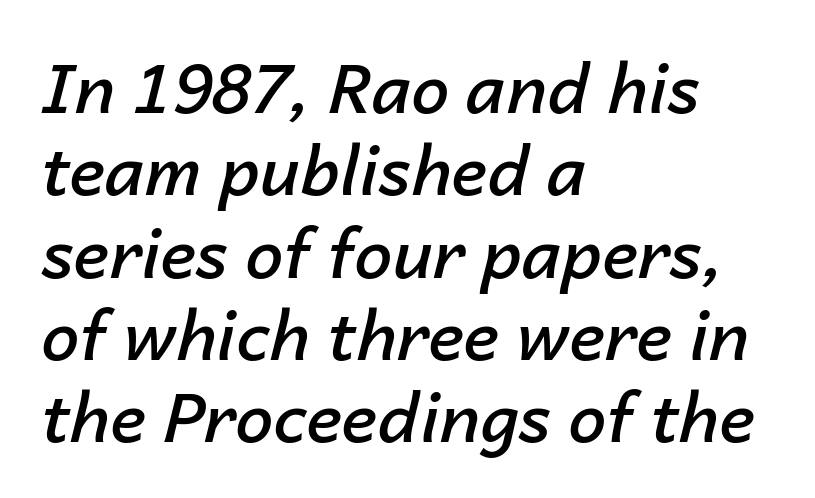
The font's italic variant was chosen for this text. Heft: intermediate — a semibold. Here the designer chose a conventional face with non-uniform glyph widths. Words appear dense and cohesive because spacing is normal. Beneath every word, the page is bare.
